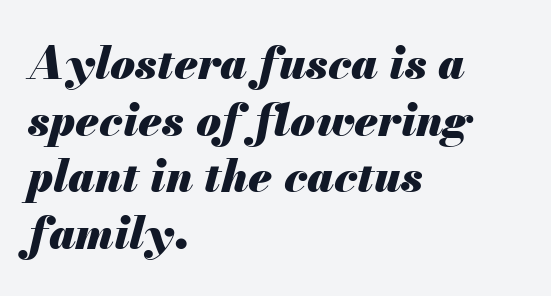
Q: Is the text bold? A: Yes.
Q: Is the text italic (slanted)? A: Yes, it leans right by about 13 degrees.
Q: Is the text underlined? A: No.
Q: How is the paragraph aligned? A: Left-aligned.
Q: Is the spacing between letters normal or unusually wide? A: Normal.
Q: Is the spacing between lines tight, normal or loose? A: Normal.
Q: Width (condensed, normal, or wide)? A: Normal.
Q: Stroke contrast? A: Medium.
Q: x-height? A: Small.
Q: Monospaced? A: No.
